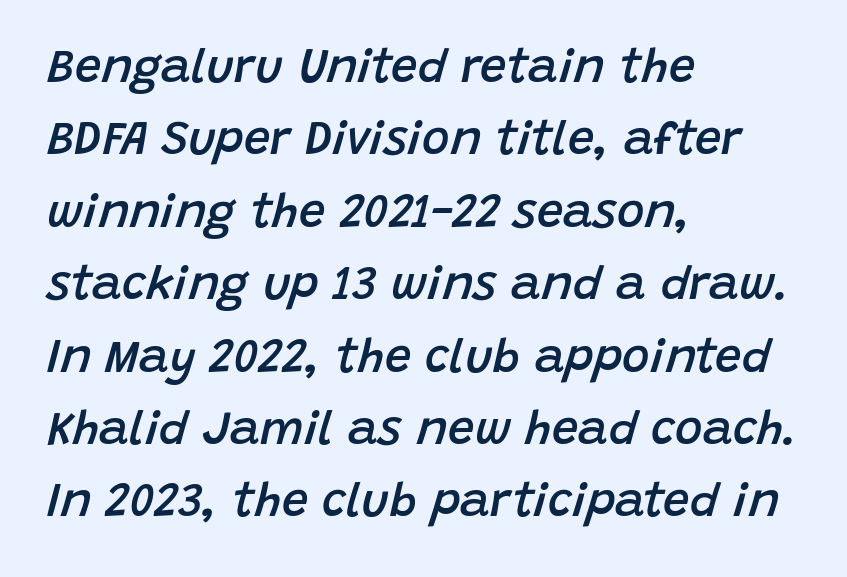
Quick note: interline space is typical. Tracking here is standard; glyphs follow each other at the usual distance. Compared with a centered layout, this one pins lines to the left instead. Here the designer chose a conventional face with non-uniform glyph widths.
